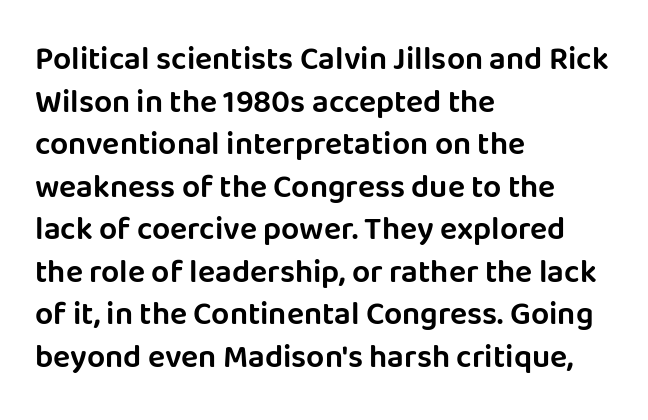
{"serif": "no", "italic": "no", "width": "normal", "stroke_contrast": "low", "x_height": "large", "monospaced": "no", "underline": "no", "align": "left", "line_spacing": "normal", "line_spacing_ratio": 1.33, "letter_spacing": "normal", "letter_spacing_em": 0.0, "glyph_px": 32}
